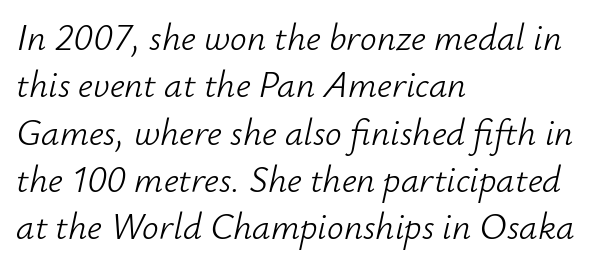
The image shows 37 px light type, italic (leaning right); set left-aligned, normal line spacing (1.28x), normal letter spacing, not underlined; low stroke contrast and a small x-height.
